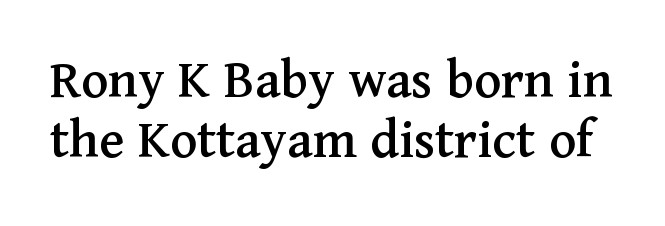
Q: Is the text italic (slanted)? A: No, it is upright.
Q: Is the typeface a serif or a sans-serif typeface? A: Serif.
Q: Is the text underlined? A: No.
Q: Is the spacing between letters normal or unusually wide? A: Normal.
Q: Is the spacing between lines tight, normal or loose? A: Tight.
Q: Width (condensed, normal, or wide)? A: Normal.
Q: Stroke contrast? A: Medium.
Q: x-height? A: Medium.
Q: Monospaced? A: No.
